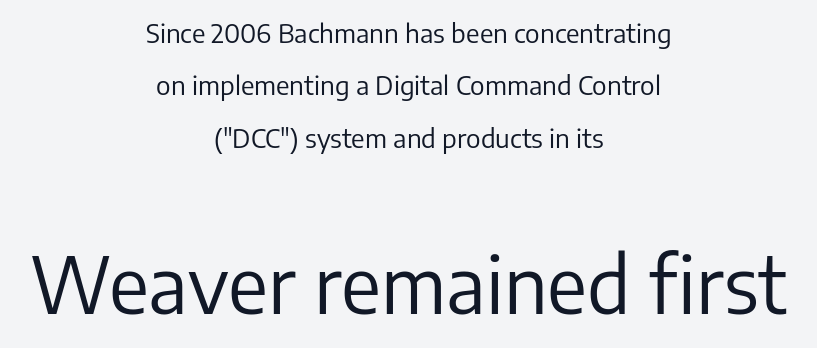
The image shows 77 px regular-weight sans-serif type, upright; set centered, loose line spacing (2.01x), normal letter spacing, not underlined; the second (bottom) block is 2.96x larger; low stroke contrast and a medium x-height.
